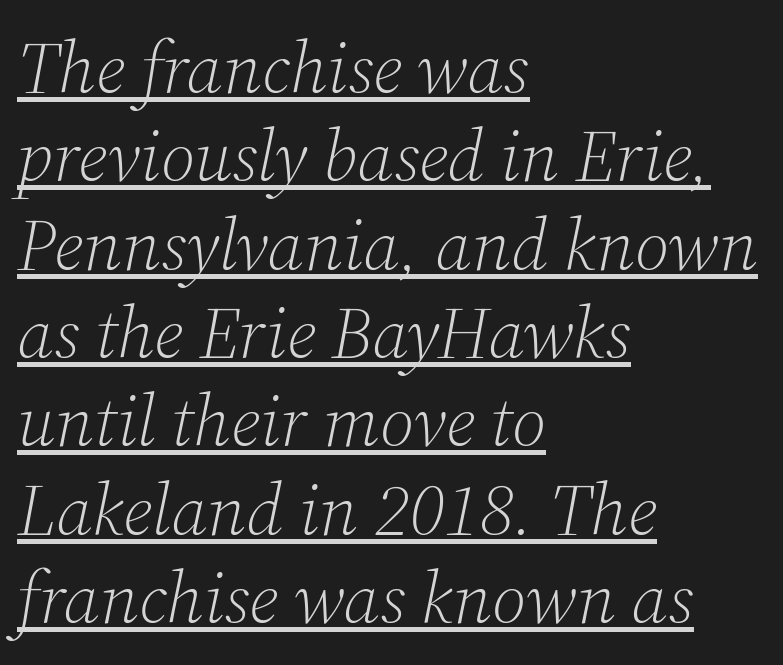
The image shows 73 px light serif type, italic (leaning right); set left-aligned, line spacing 1.21x, normal letter spacing, underlined; medium stroke contrast and a medium x-height.
